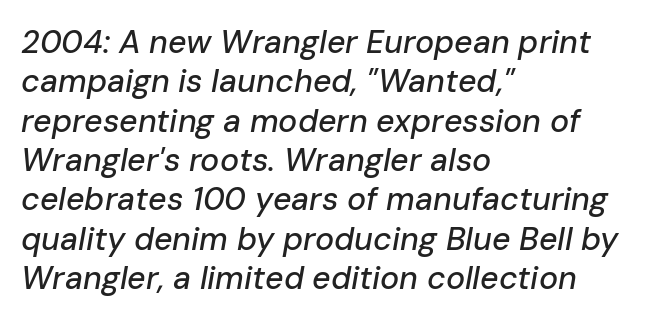
The image shows 32 px text type, italic (leaning right); set left-aligned, line spacing 1.23x, normal letter spacing, not underlined; low stroke contrast and a medium x-height.
